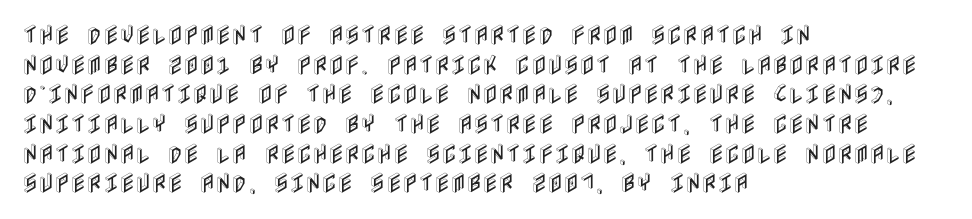
The passage shown stacks its lines at a standard gap. Look at the tracking — it's just the regular setting, nothing added. A typesetter would mark this as roman, not italic. Underlining? Definitely not there. One-word summary of the alignment: left.
